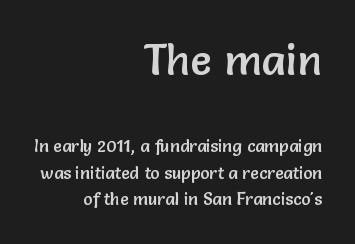
{"serif": "no", "italic": "no", "width": "normal", "stroke_contrast": "low", "x_height": "medium", "monospaced": "no", "underline": "no", "align": "right", "line_spacing": "normal", "line_spacing_ratio": 1.57, "letter_spacing": "normal", "letter_spacing_em": 0.0, "larger_block": "first", "size_ratio": 2.53, "glyph_px": 43}
